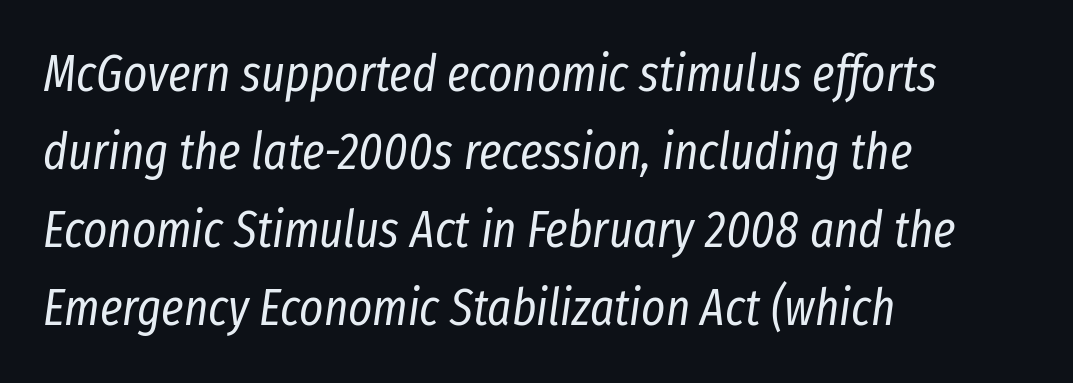
The image shows 51 px regular-weight, condensed type, italic (leaning right); set left-aligned, normal line spacing (1.53x), normal letter spacing, not underlined; low stroke contrast and a medium x-height.
